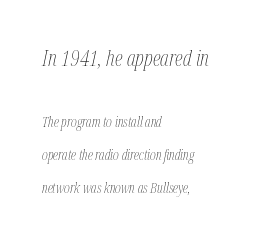
Successive baselines arrive slowly, with a big drop between each. Is the lower block the larger one? No — the upper block carries the bigger type. The rendering keeps characters at their native spacing. Reading down the block, your eye returns to a fixed left position each line.
